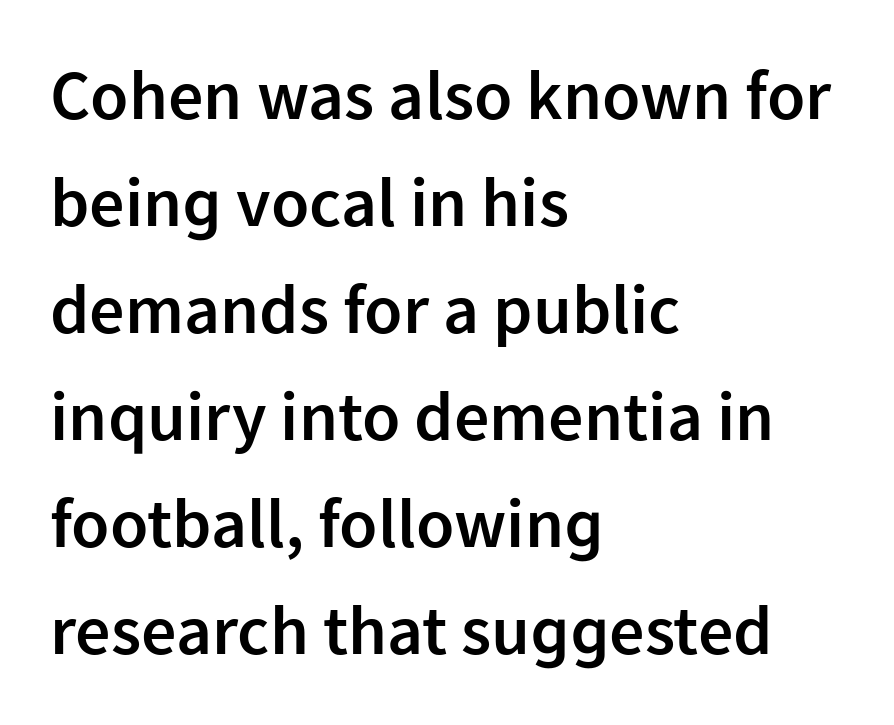
The image shows 70 px semibold sans-serif type, upright; set left-aligned, normal line spacing (1.53x), normal letter spacing, not underlined; low stroke contrast and a medium x-height.
